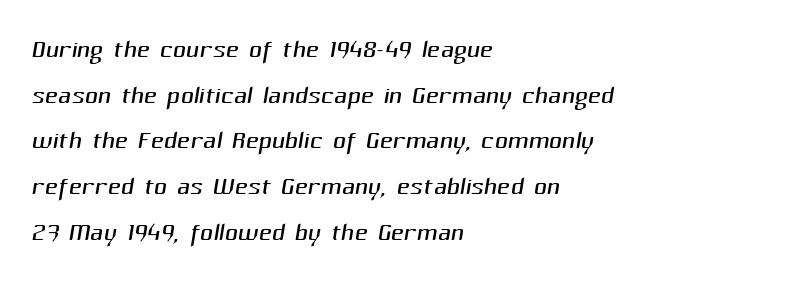
{"serif": "no", "bold": "no", "weight": "light", "width": "normal", "stroke_contrast": "medium", "x_height": "medium", "monospaced": "no", "underline": "no", "align": "left", "line_spacing": "normal", "line_spacing_ratio": 1.27, "letter_spacing": "normal", "letter_spacing_em": 0.0, "glyph_px": 36}
